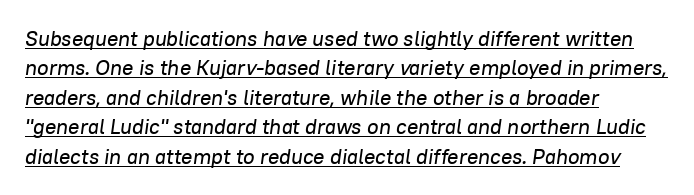
Q: Is the text italic (slanted)? A: Yes, it leans right by about 8 degrees.
Q: Is the text underlined? A: Yes.
Q: How is the paragraph aligned? A: Left-aligned.
Q: Is the spacing between letters normal or unusually wide? A: Normal.
Q: Is the spacing between lines tight, normal or loose? A: Normal.
